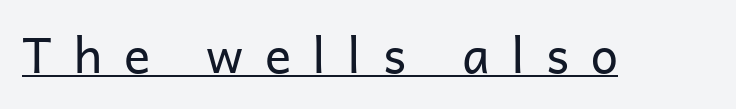
The passage shown is underscored from start to finish. Each letter keeps its own natural width here, so spacing adapts to shape. The letters stand straight up with perfectly vertical stems. Words appear elongated and porous because spacing is wide. The passage shown is not bold in any degree. Check where the strokes stop: nothing finishes them off — pure sans.
